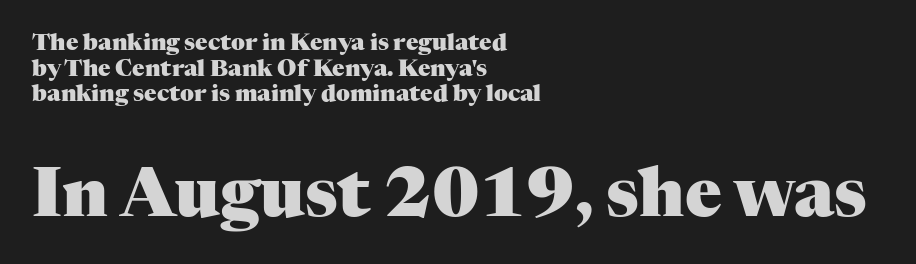
Q: Is the text bold? A: Yes.
Q: Is the text italic (slanted)? A: No, it is upright.
Q: Is the typeface a serif or a sans-serif typeface? A: Serif.
Q: Is the text underlined? A: No.
Q: How is the paragraph aligned? A: Left-aligned.
Q: Is the spacing between letters normal or unusually wide? A: Normal.
Q: Is the spacing between lines tight, normal or loose? A: Tight.
Q: Which block of text is set in a larger size, the first (top) or the second (bottom)? A: The second (bottom) one.
Q: Width (condensed, normal, or wide)? A: Normal.
Q: Stroke contrast? A: Medium.
Q: x-height? A: Medium.
Q: Monospaced? A: No.
